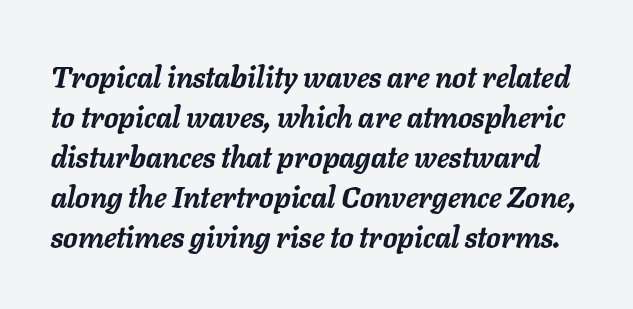
The image shows 29 px semibold type, italic (leaning right); set normal line spacing (1.38x), normal letter spacing, not underlined; low stroke contrast and a medium x-height.
